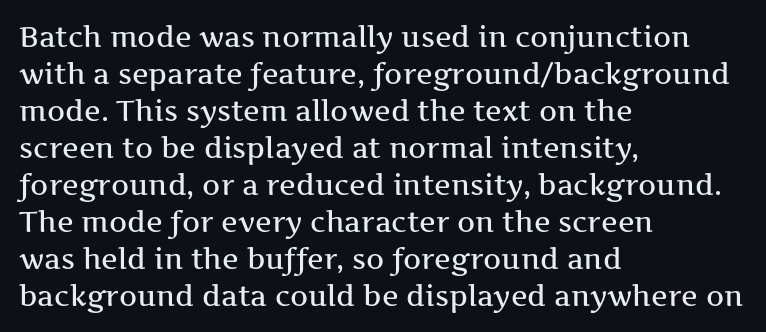
The image shows 28 px wide serif type, upright; set left-aligned, normal line spacing (1.32x), normal letter spacing, not underlined; medium stroke contrast and a medium x-height.
